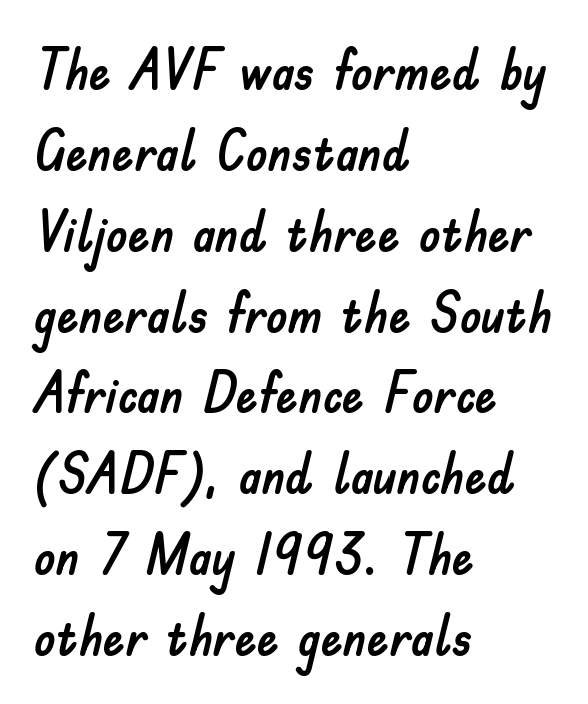
The image shows 55 px sans-serif type; set left-aligned, normal line spacing (1.47x), normal letter spacing, not underlined; low stroke contrast and a small x-height.
